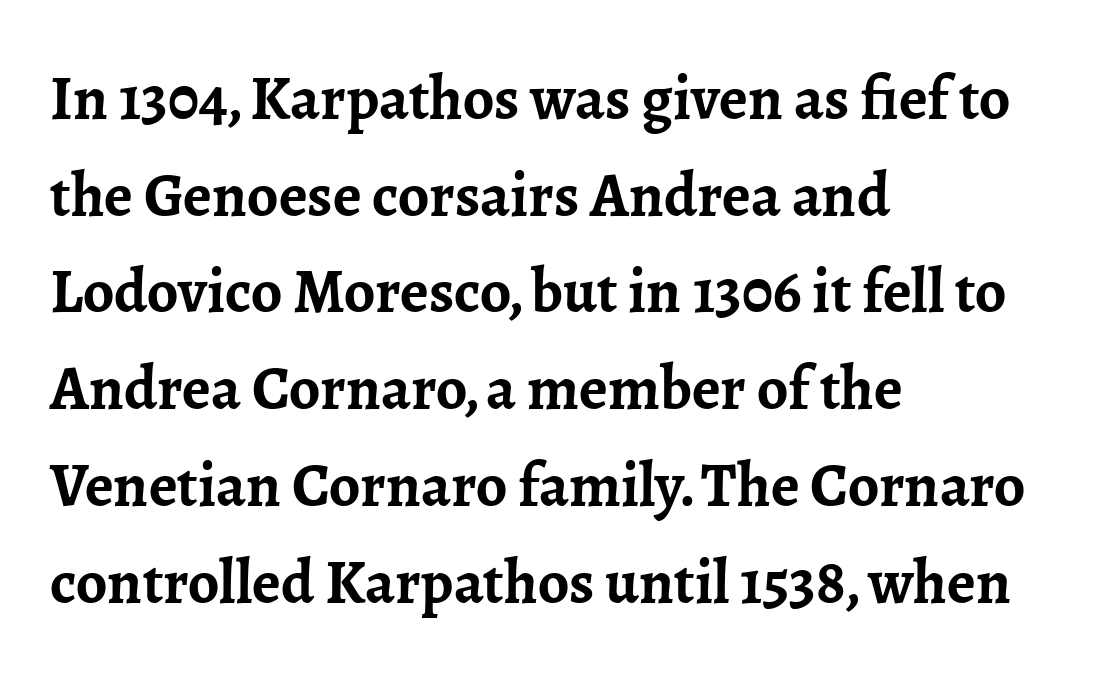
Q: Is the text bold? A: Yes.
Q: Is the text italic (slanted)? A: No, it is upright.
Q: Is the typeface a serif or a sans-serif typeface? A: Serif.
Q: Is the text underlined? A: No.
Q: How is the paragraph aligned? A: Left-aligned.
Q: Is the spacing between letters normal or unusually wide? A: Normal.
Q: Is the spacing between lines tight, normal or loose? A: Normal.
Q: Width (condensed, normal, or wide)? A: Normal.
Q: Stroke contrast? A: Low.
Q: x-height? A: Medium.
Q: Monospaced? A: No.
